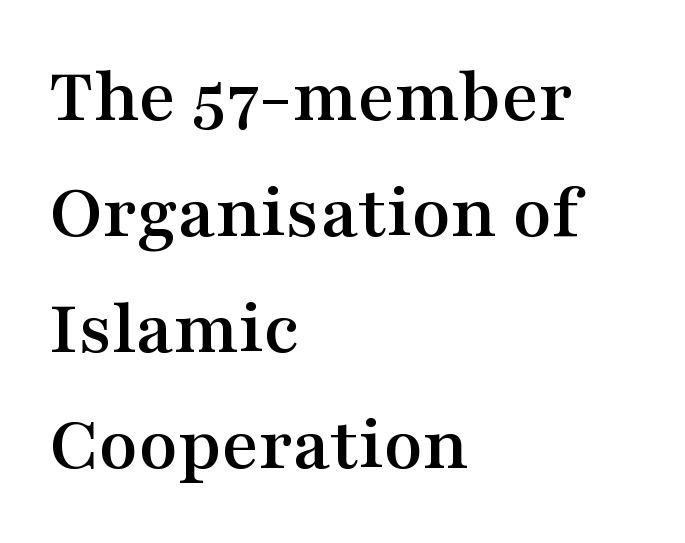
The image shows 80 px wide serif type, upright; set left-aligned, normal line spacing (1.45x), normal letter spacing, not underlined; medium stroke contrast and a medium x-height.
